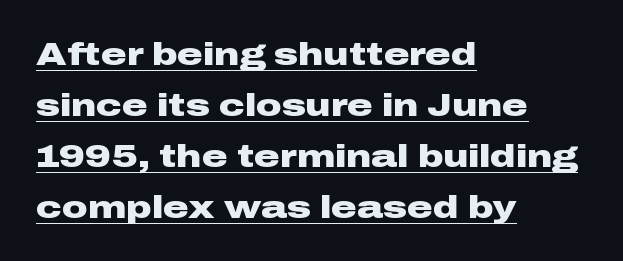
{"serif": "no", "italic": "no", "bold": "yes", "weight": "heavy", "width": "wide", "stroke_contrast": "low", "x_height": "medium", "monospaced": "no", "underline": "yes", "align": "left", "line_spacing": "normal", "line_spacing_ratio": 1.59, "letter_spacing": "normal", "letter_spacing_em": 0.0, "glyph_px": 32}
